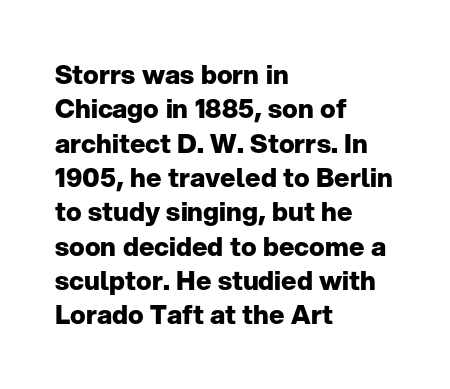
Q: Is the text bold? A: Yes.
Q: Is the text italic (slanted)? A: No, it is upright.
Q: Is the text underlined? A: No.
Q: How is the paragraph aligned? A: Left-aligned.
Q: Is the spacing between letters normal or unusually wide? A: Normal.
Q: Is the spacing between lines tight, normal or loose? A: Normal.
